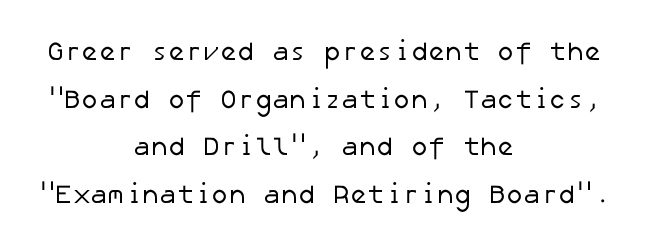
{"bold": "no", "underline": "no", "align": "center", "line_spacing_ratio": 1.83, "letter_spacing": "normal", "letter_spacing_em": 0.0, "glyph_px": 26}
